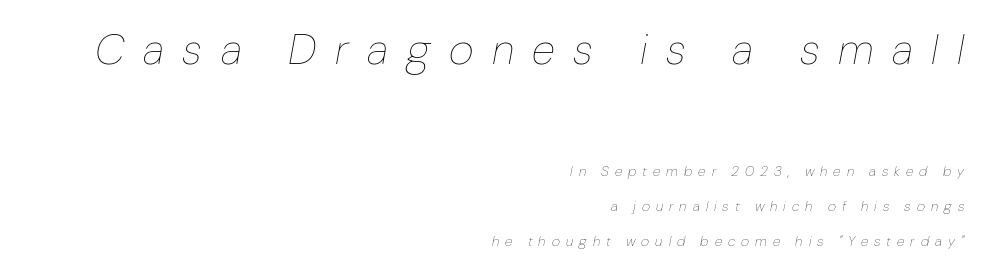
Q: Is the text bold? A: No.
Q: Is the text italic (slanted)? A: Yes, it leans right by about 10 degrees.
Q: Is the text underlined? A: No.
Q: How is the paragraph aligned? A: Right-aligned.
Q: Is the spacing between letters normal or unusually wide? A: Unusually wide.
Q: Is the spacing between lines tight, normal or loose? A: Loose.
Q: Which block of text is set in a larger size, the first (top) or the second (bottom)? A: The first (top) one.
Q: Width (condensed, normal, or wide)? A: Normal.
Q: Stroke contrast? A: Low.
Q: x-height? A: Medium.
Q: Monospaced? A: No.
